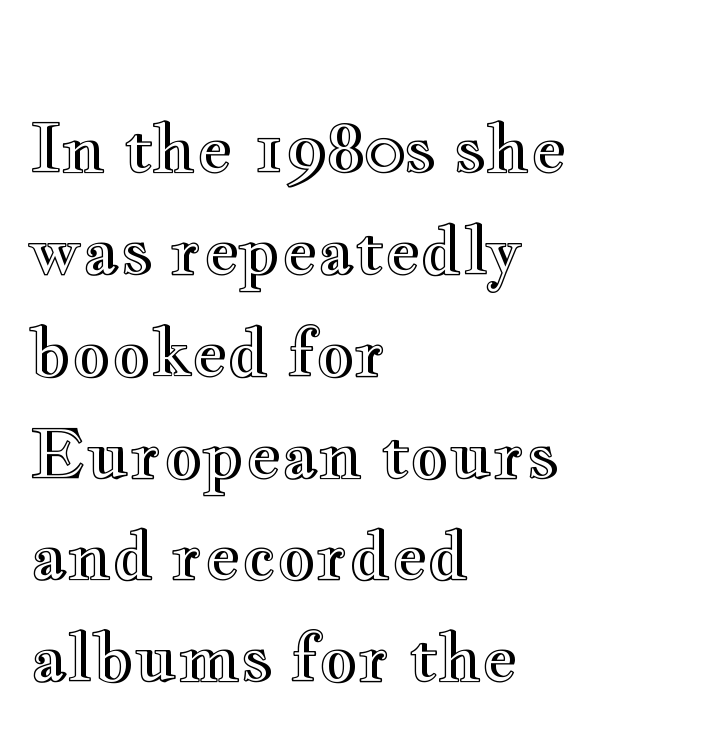
Q: Is the text italic (slanted)? A: No, it is upright.
Q: Is the text underlined? A: No.
Q: How is the paragraph aligned? A: Left-aligned.
Q: Is the spacing between letters normal or unusually wide? A: Normal.
Q: Is the spacing between lines tight, normal or loose? A: Normal.
Q: Width (condensed, normal, or wide)? A: Wide.
Q: x-height? A: Small.
Q: Monospaced? A: No.
